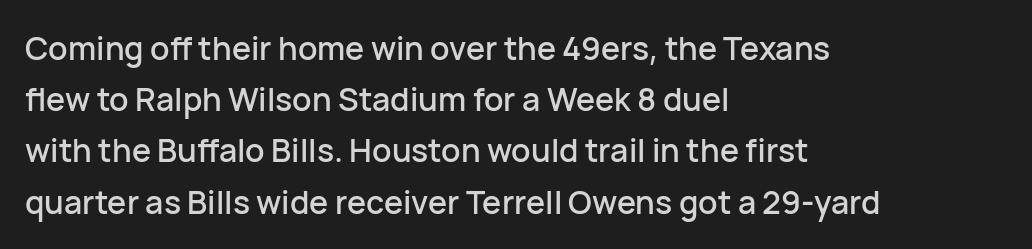
{"serif": "no", "italic": "no", "width": "normal", "stroke_contrast": "low", "x_height": "medium", "monospaced": "no", "underline": "no", "align": "left", "line_spacing": "normal", "line_spacing_ratio": 1.6, "letter_spacing": "normal", "letter_spacing_em": 0.0, "glyph_px": 32}
